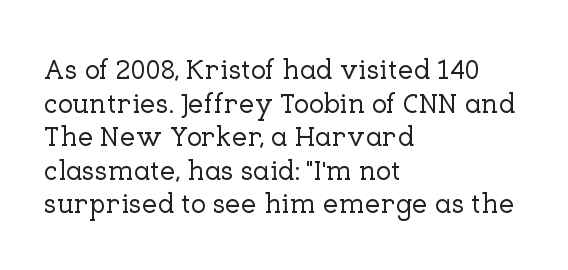
{"serif": "yes", "italic": "no", "width": "normal", "stroke_contrast": "low", "x_height": "medium", "monospaced": "no", "underline": "no", "align": "left", "line_spacing_ratio": 1.2, "letter_spacing": "normal", "letter_spacing_em": 0.0, "glyph_px": 28}
